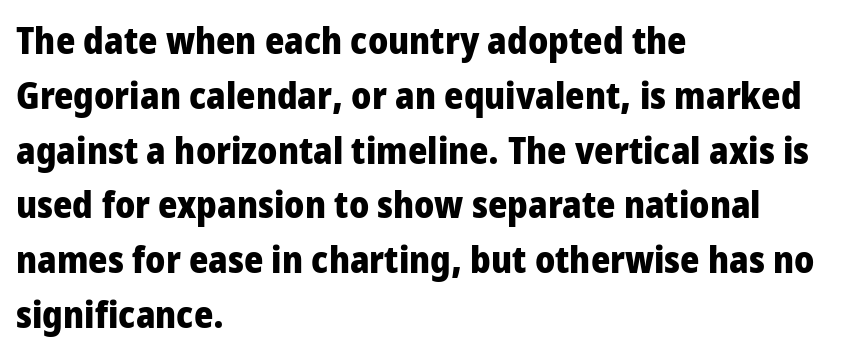
Q: Is the text bold? A: Yes.
Q: Is the text italic (slanted)? A: No, it is upright.
Q: Is the typeface a serif or a sans-serif typeface? A: Sans-serif.
Q: Is the text underlined? A: No.
Q: How is the paragraph aligned? A: Left-aligned.
Q: Is the spacing between letters normal or unusually wide? A: Normal.
Q: Is the spacing between lines tight, normal or loose? A: Normal.
Q: Width (condensed, normal, or wide)? A: Condensed.
Q: Stroke contrast? A: Low.
Q: x-height? A: Large.
Q: Monospaced? A: No.
